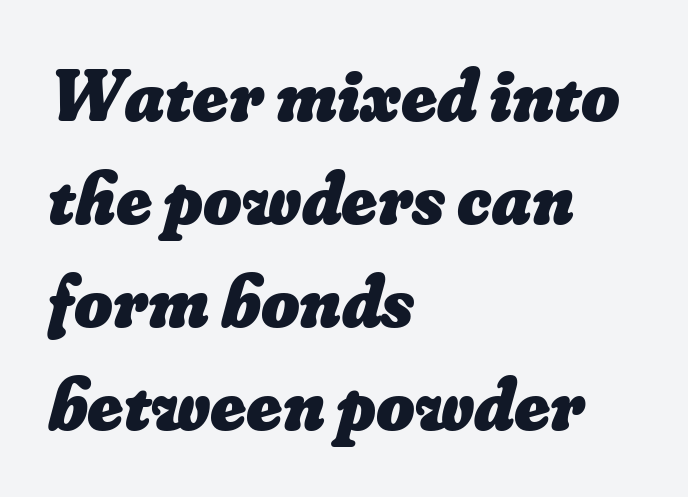
Q: Is the text bold? A: Yes.
Q: Is the text underlined? A: No.
Q: How is the paragraph aligned? A: Left-aligned.
Q: Is the spacing between letters normal or unusually wide? A: Normal.
Q: Is the spacing between lines tight, normal or loose? A: Normal.
Q: Width (condensed, normal, or wide)? A: Normal.
Q: Stroke contrast? A: Low.
Q: x-height? A: Small.
Q: Monospaced? A: No.
